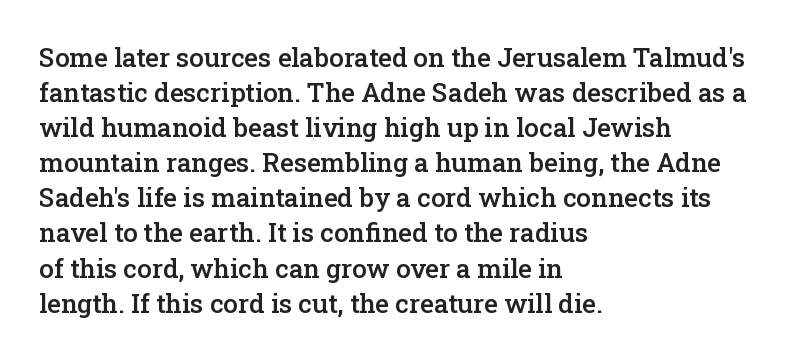
Q: Is the text bold? A: Semi-bold.
Q: Is the text italic (slanted)? A: No, it is upright.
Q: Is the text underlined? A: No.
Q: How is the paragraph aligned? A: Left-aligned.
Q: Is the spacing between letters normal or unusually wide? A: Normal.
Q: Is the spacing between lines tight, normal or loose? A: Normal.
